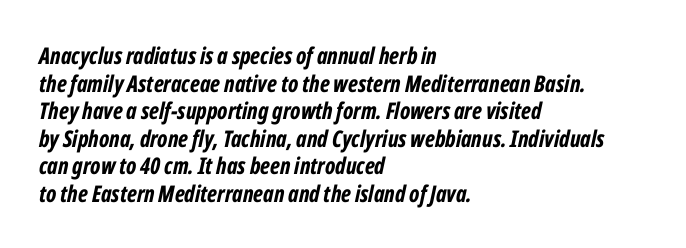
The image shows 23 px bold type, italic (leaning right); set left-aligned, line spacing 1.2x, normal letter spacing, not underlined.
